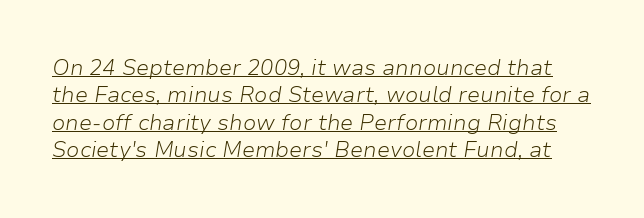
The image shows 22 px text type, italic (leaning right); set normal line spacing (1.25x), normal letter spacing, underlined.
